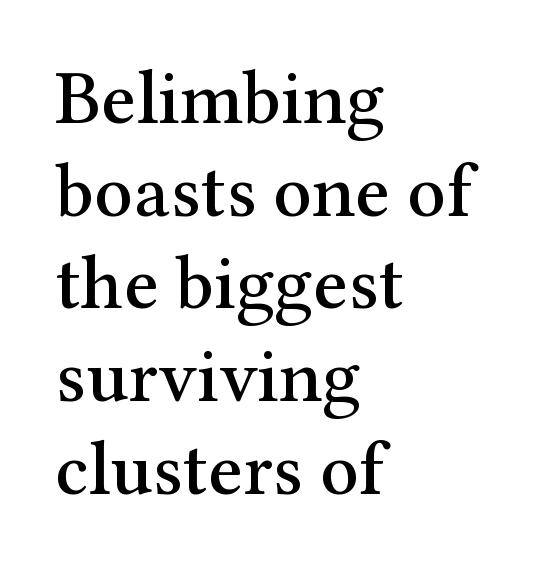
Nobody drew a line under any word here. The designer went with a serif here, giving each stem small feet. Every stem runs plumb, perpendicular to the baseline. Tracking here is standard; glyphs follow each other at the usual distance. The rag falls on the right side of this text block. This sample has the flowing, uneven cadence of proportional lettering.
